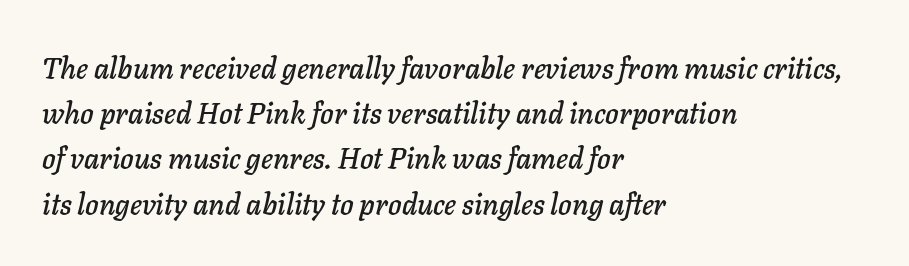
{"italic": "yes", "lean": "right", "slant_degrees": 11, "width": "normal", "stroke_contrast": "low", "x_height": "medium", "monospaced": "no", "underline": "no", "align": "left", "line_spacing": "normal", "line_spacing_ratio": 1.56, "letter_spacing": "normal", "letter_spacing_em": 0.0, "glyph_px": 29}
